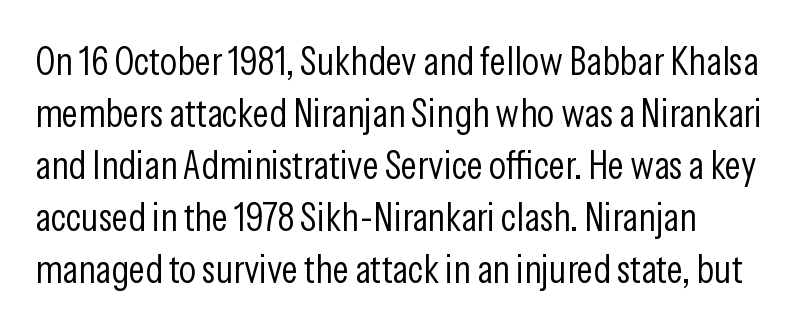
This rendering employs a face without finishing strokes, i.e., a sans-serif. Posture: upright roman. Quick note: interline space is typical. Unmarked baselines from the first word to the last.
